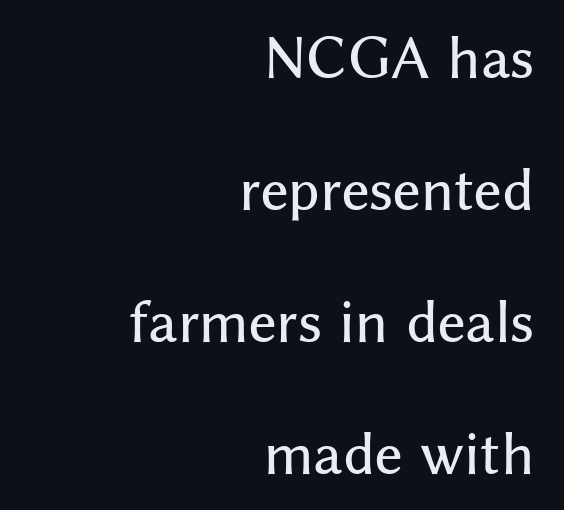
The block of text is sparse from top to bottom, with ample space between rows. The setting favours the right margin, as signatures and pull-quotes sometimes do. Characters remain perfectly vertical along every line. Serifs: no, the terminals of the letterforms are clean. The space beneath each line is pristine and unruled. Think of a printed novel: that variable character pitch is what you see here.
